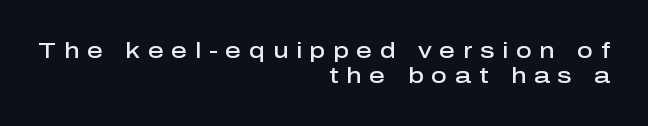
The image shows 22 px text type, upright; set right-aligned, tight line spacing (1.12x), unusually wide letter spacing (+0.35 em), not underlined.
